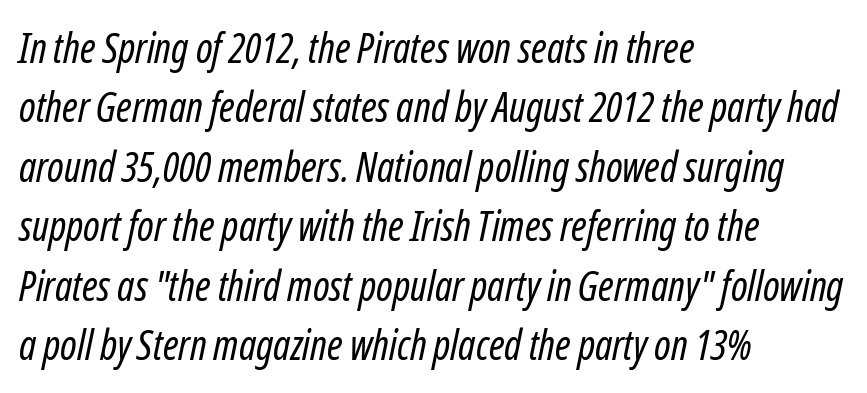
Q: Is the text bold? A: No.
Q: Is the text italic (slanted)? A: Yes, it leans right by about 12 degrees.
Q: Is the text underlined? A: No.
Q: How is the paragraph aligned? A: Left-aligned.
Q: Is the spacing between letters normal or unusually wide? A: Normal.
Q: Is the spacing between lines tight, normal or loose? A: Normal.
Q: Width (condensed, normal, or wide)? A: Condensed.
Q: Stroke contrast? A: Low.
Q: x-height? A: Medium.
Q: Monospaced? A: No.
